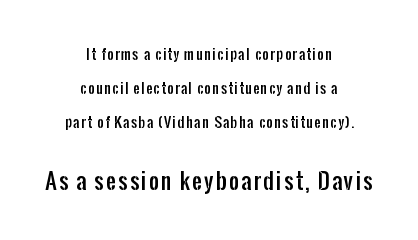
{"italic": "no", "underline": "no", "align": "center", "line_spacing": "loose", "line_spacing_ratio": 2.43, "larger_block": "second", "size_ratio": 1.57, "glyph_px": 22}
